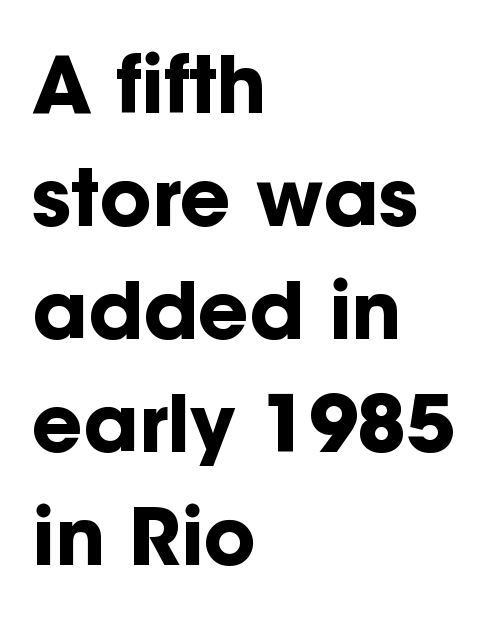
Q: Is the text bold? A: Yes.
Q: Is the text italic (slanted)? A: No, it is upright.
Q: Is the typeface a serif or a sans-serif typeface? A: Sans-serif.
Q: Is the text underlined? A: No.
Q: How is the paragraph aligned? A: Left-aligned.
Q: Is the spacing between letters normal or unusually wide? A: Normal.
Q: Is the spacing between lines tight, normal or loose? A: Normal.
Q: Width (condensed, normal, or wide)? A: Normal.
Q: Stroke contrast? A: Low.
Q: x-height? A: Medium.
Q: Monospaced? A: No.
